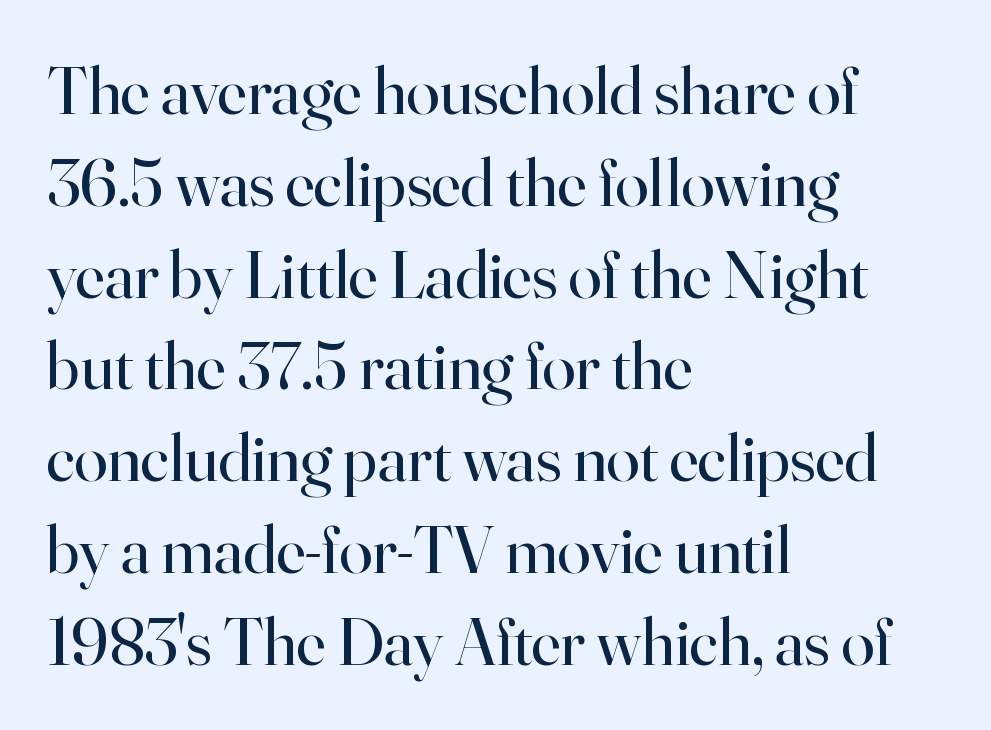
Line starts are locked; line ends wander. I'd call this a serif setting — the letters wear small feet. You could not count columns in this text — the font is proportionally spaced. Unlike italic type, these characters show no tilt at all. Does extra space separate the letters? No, they use regular spacing.
